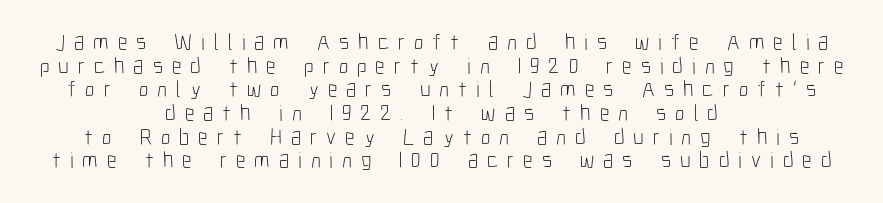
The image shows 23 px text type, upright; set centered, tight line spacing (1.03x), unusually wide letter spacing (+0.39 em), not underlined.
